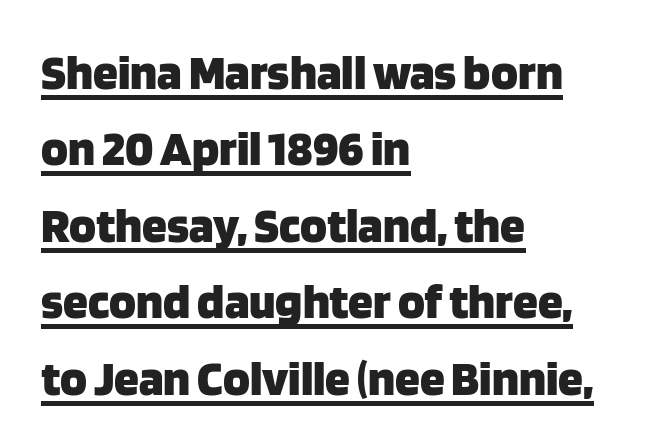
Q: Is the text bold? A: Yes.
Q: Is the text italic (slanted)? A: No, it is upright.
Q: Is the typeface a serif or a sans-serif typeface? A: Sans-serif.
Q: Is the text underlined? A: Yes.
Q: How is the paragraph aligned? A: Left-aligned.
Q: Is the spacing between letters normal or unusually wide? A: Normal.
Q: Is the spacing between lines tight, normal or loose? A: Normal.
Q: Width (condensed, normal, or wide)? A: Normal.
Q: Stroke contrast? A: Low.
Q: x-height? A: Large.
Q: Monospaced? A: No.
